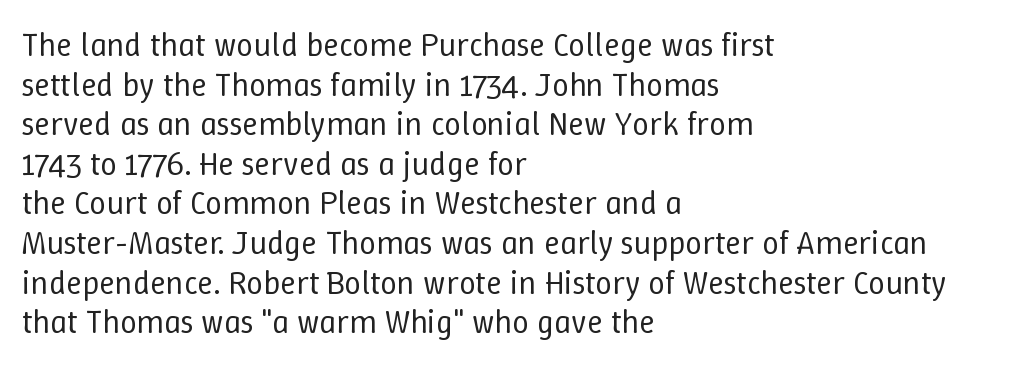
Q: Is the text bold? A: No.
Q: Is the text italic (slanted)? A: No, it is upright.
Q: Is the text underlined? A: No.
Q: How is the paragraph aligned? A: Left-aligned.
Q: Is the spacing between letters normal or unusually wide? A: Normal.
Q: Width (condensed, normal, or wide)? A: Normal.
Q: Stroke contrast? A: Low.
Q: x-height? A: Medium.
Q: Monospaced? A: No.
